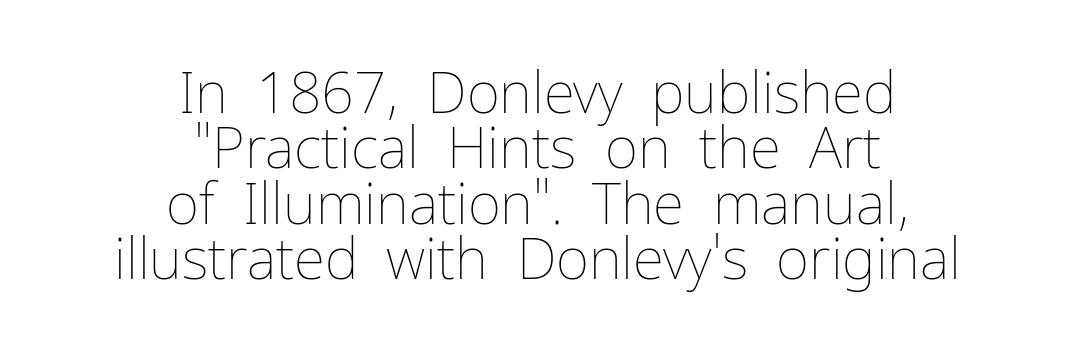
The image shows 57 px thin type, upright; set centered, tight line spacing (0.97x), normal letter spacing, not underlined; low stroke contrast and a medium x-height.
